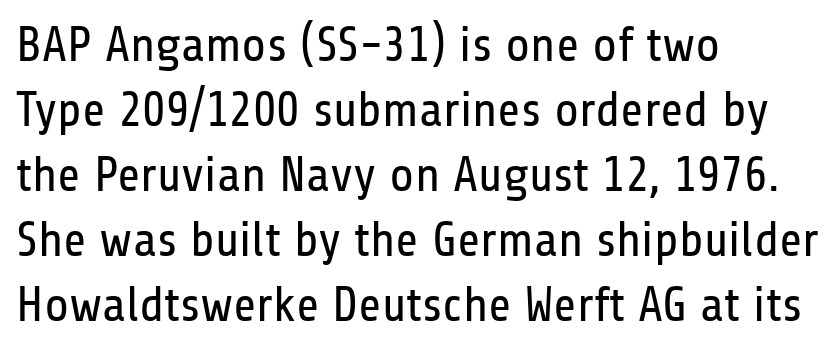
Letters rest on an invisible, unmarked baseline. Is the type heavy? It reads as light-to-regular instead. Line starts are locked; line ends wander. Every stem runs plumb, perpendicular to the baseline. The line-height multiplier appears to be the usual default. What stands out about the letter spacing? Nothing — it is the standard amount.
